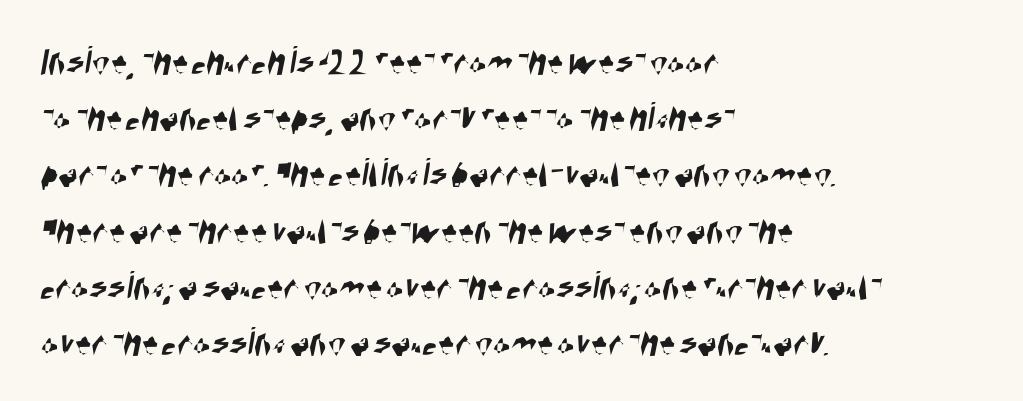
Q: Is the typeface a serif or a sans-serif typeface? A: Sans-serif.
Q: Is the text underlined? A: No.
Q: How is the paragraph aligned? A: Left-aligned.
Q: Is the spacing between letters normal or unusually wide? A: Normal.
Q: Is the spacing between lines tight, normal or loose? A: Normal.
Q: Width (condensed, normal, or wide)? A: Condensed.
Q: Stroke contrast? A: High.
Q: x-height? A: Large.
Q: Monospaced? A: No.
